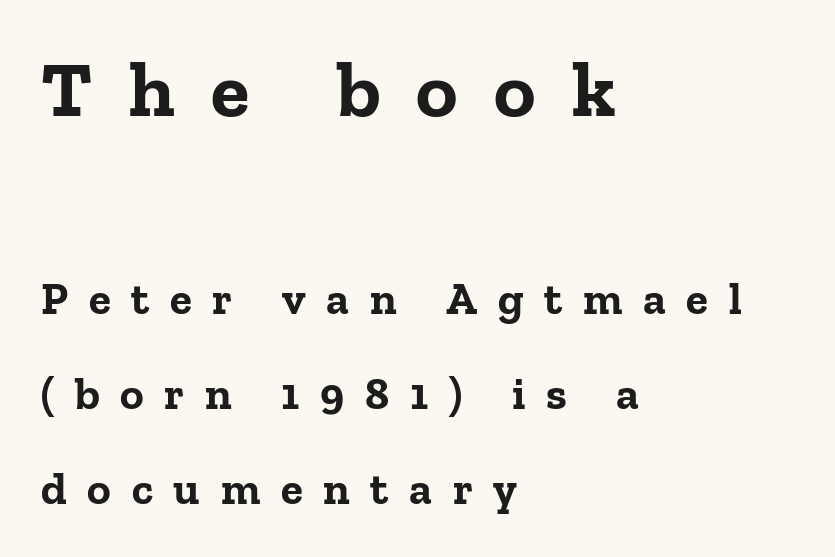
Q: Is the text bold? A: Yes.
Q: Is the text italic (slanted)? A: No, it is upright.
Q: Is the typeface a serif or a sans-serif typeface? A: Serif.
Q: Is the text underlined? A: No.
Q: How is the paragraph aligned? A: Left-aligned.
Q: Is the spacing between letters normal or unusually wide? A: Unusually wide.
Q: Is the spacing between lines tight, normal or loose? A: Loose.
Q: Which block of text is set in a larger size, the first (top) or the second (bottom)? A: The first (top) one.
Q: Width (condensed, normal, or wide)? A: Normal.
Q: Stroke contrast? A: Low.
Q: x-height? A: Medium.
Q: Monospaced? A: No.
